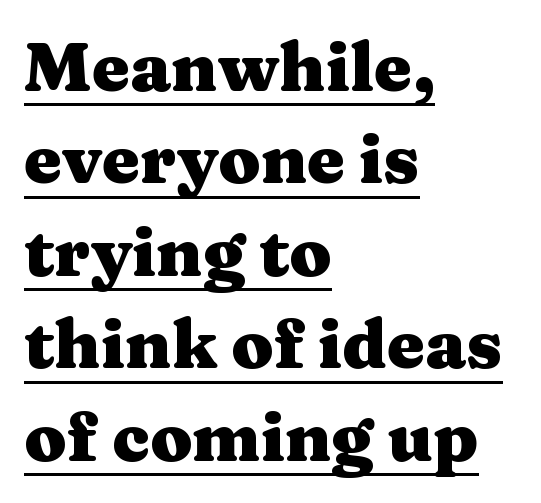
The image shows 68 px heavy, wide serif type, upright; set left-aligned, normal line spacing (1.36x), normal letter spacing, underlined; medium stroke contrast and a medium x-height.
